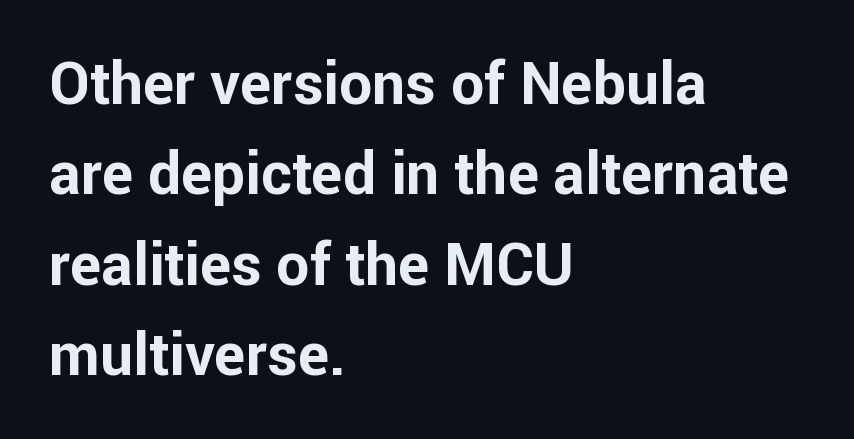
Character widths vary here, with narrow letters taking less room than wide ones. Do the letters lean? They stand straight. Underlining? Definitely not there. Check where the strokes stop: nothing finishes them off — pure sans. The horizontal fit of the characters is conventional and even.
